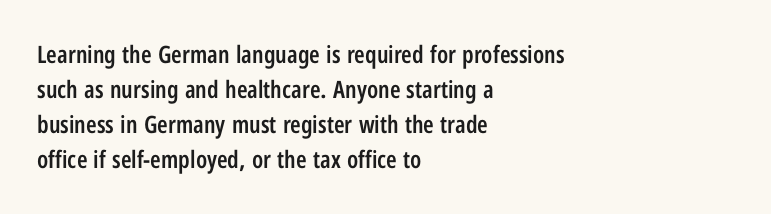
Q: Is the text bold? A: Semi-bold.
Q: Is the text italic (slanted)? A: No, it is upright.
Q: Is the text underlined? A: No.
Q: How is the paragraph aligned? A: Left-aligned.
Q: Is the spacing between letters normal or unusually wide? A: Normal.
Q: Is the spacing between lines tight, normal or loose? A: Normal.
